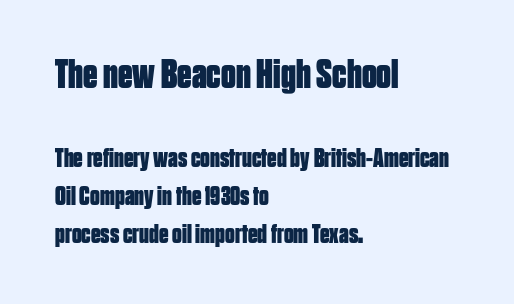
Q: Is the text bold? A: Yes.
Q: Is the text italic (slanted)? A: No, it is upright.
Q: Is the typeface a serif or a sans-serif typeface? A: Sans-serif.
Q: Is the text underlined? A: No.
Q: How is the paragraph aligned? A: Left-aligned.
Q: Is the spacing between letters normal or unusually wide? A: Normal.
Q: Is the spacing between lines tight, normal or loose? A: Normal.
Q: Which block of text is set in a larger size, the first (top) or the second (bottom)? A: The first (top) one.
Q: Width (condensed, normal, or wide)? A: Condensed.
Q: Stroke contrast? A: Low.
Q: x-height? A: Large.
Q: Monospaced? A: No.
